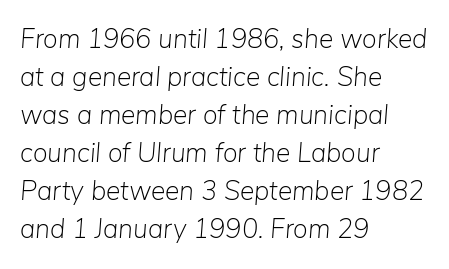
Q: Is the text bold? A: No.
Q: Is the text italic (slanted)? A: Yes, it leans right by about 5 degrees.
Q: Is the text underlined? A: No.
Q: How is the paragraph aligned? A: Left-aligned.
Q: Is the spacing between letters normal or unusually wide? A: Normal.
Q: Is the spacing between lines tight, normal or loose? A: Normal.
